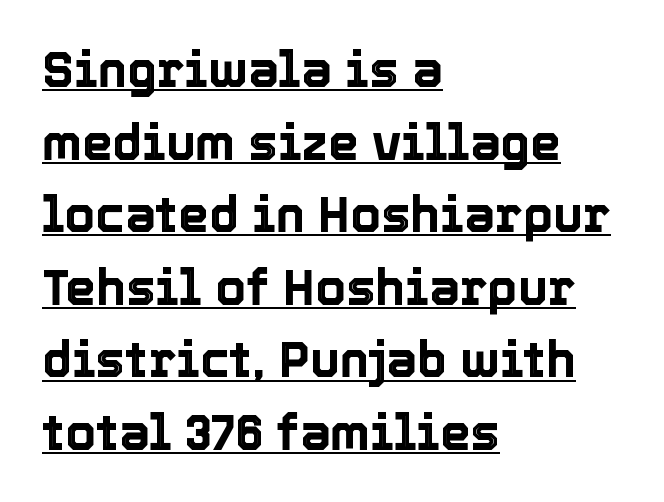
The letters advance in unequal steps, a hallmark of proportional type. Does extra space separate the letters? No, they use regular spacing. Horizontal alignment here is leftward, the default for most running prose. A typesetter would mark this as roman, not italic.
